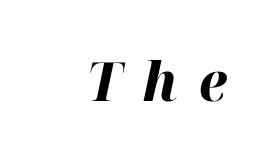
Q: Is the text bold? A: Yes.
Q: Is the text italic (slanted)? A: Yes, it leans right by about 12 degrees.
Q: Is the text underlined? A: No.
Q: Is the spacing between letters normal or unusually wide? A: Unusually wide.
Q: Width (condensed, normal, or wide)? A: Normal.
Q: Stroke contrast? A: High.
Q: x-height? A: Medium.
Q: Monospaced? A: No.
